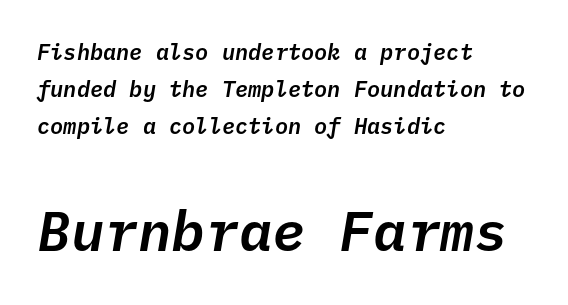
Italic: yes, the glyphs are oblique. The paragraph has a hard left edge and a soft right edge. You could count columns in this text — the font is strictly monospaced. These two chunks differ in scale, with the bottom chunk taking the larger measure. The space between consecutive lines is moderate. This sample uses plain, unmodified letter spacing.
